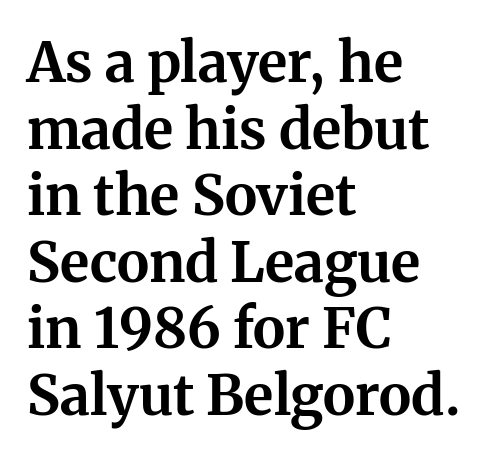
Q: Is the text bold? A: Yes.
Q: Is the text italic (slanted)? A: No, it is upright.
Q: Is the typeface a serif or a sans-serif typeface? A: Serif.
Q: Is the text underlined? A: No.
Q: How is the paragraph aligned? A: Left-aligned.
Q: Is the spacing between letters normal or unusually wide? A: Normal.
Q: Width (condensed, normal, or wide)? A: Normal.
Q: Stroke contrast? A: Medium.
Q: x-height? A: Medium.
Q: Monospaced? A: No.
